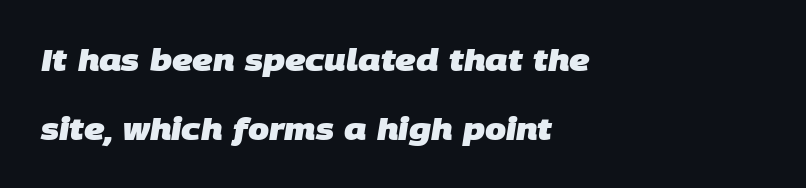
The letters advance in unequal steps, a hallmark of proportional type. Students, note that the glyphs here touch the page at normal intervals. Underlining? Definitely not there. Widely set lines give the paragraph a tall, airy silhouette. Set as a true bold cut, around the 700 mark.
